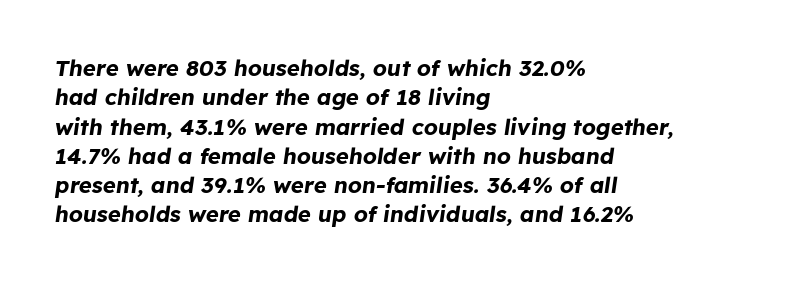
The image shows 22 px bold type, italic (leaning right); set left-aligned, normal line spacing (1.33x), normal letter spacing, not underlined.
